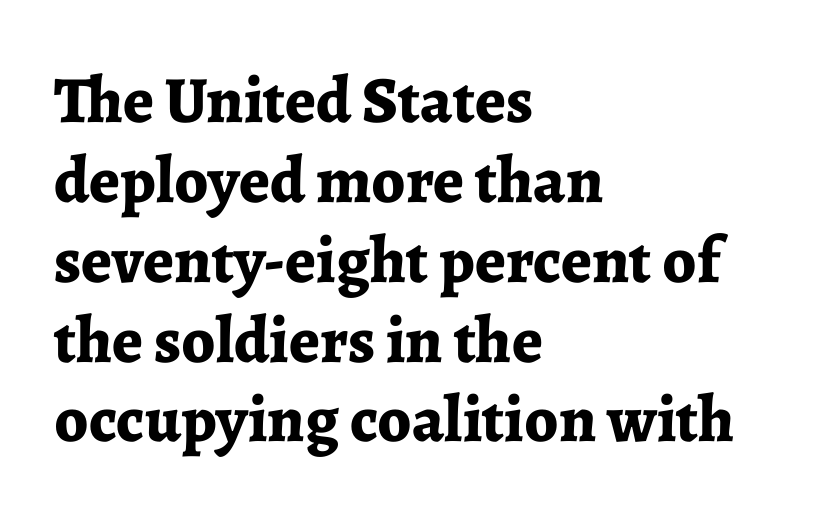
Are there feet on the stems? There are — it's a serif. The font is running at its bold setting. The space beneath each line is pristine and unruled. Designer's note — italics off, roman on. No extra tracking has been applied to these lines. The setting favours the left margin, as ordinary paragraphs usually do.
